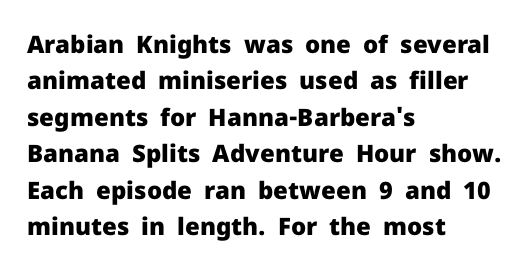
The image shows 24 px bold type, upright; set left-aligned, normal line spacing (1.52x), normal letter spacing, not underlined.
